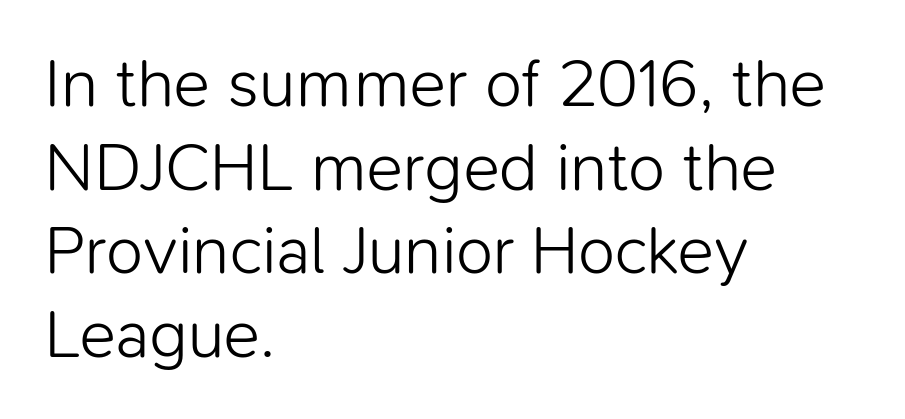
{"serif": "no", "italic": "no", "bold": "no", "weight": "light", "width": "normal", "stroke_contrast": "low", "x_height": "medium", "monospaced": "no", "underline": "no", "align": "left", "line_spacing_ratio": 1.23, "letter_spacing": "normal", "letter_spacing_em": 0.0, "glyph_px": 68}
